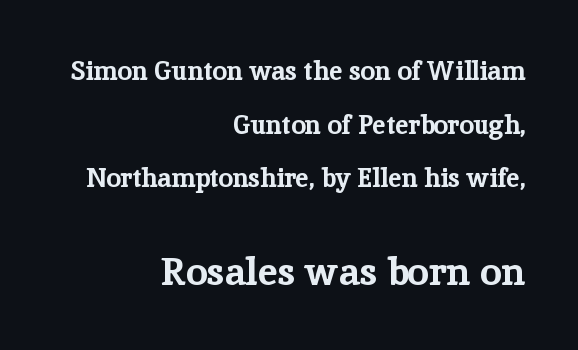
{"serif": "yes", "italic": "no", "bold": "yes", "weight": "bold", "width": "normal", "stroke_contrast": "low", "x_height": "medium", "monospaced": "no", "underline": "no", "align": "right", "line_spacing": "loose", "line_spacing_ratio": 2.06, "letter_spacing": "normal", "letter_spacing_em": 0.0, "larger_block": "second", "size_ratio": 1.5, "glyph_px": 39}
